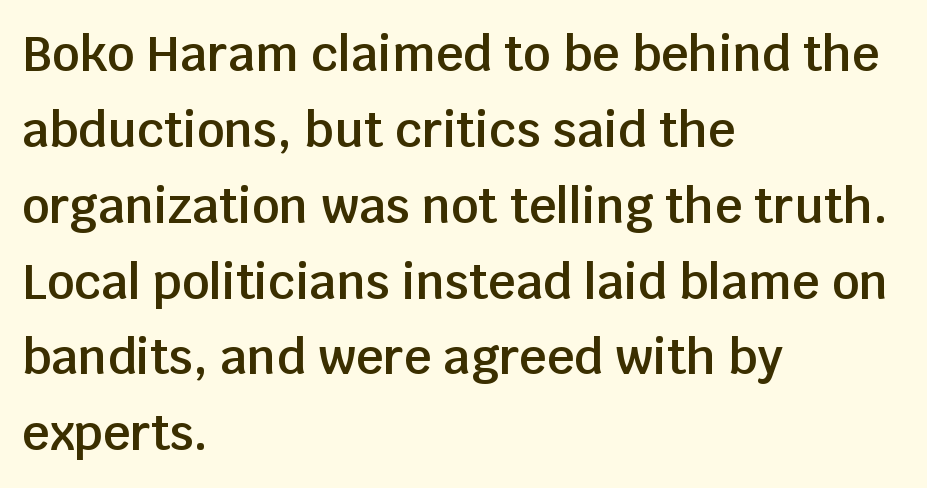
Any mark beneath the type? The region is blank. The horizontal fit of the characters is conventional and even. You could not count columns in this text — the font is proportionally spaced. The lines sit at an ordinary, default distance from one another.
